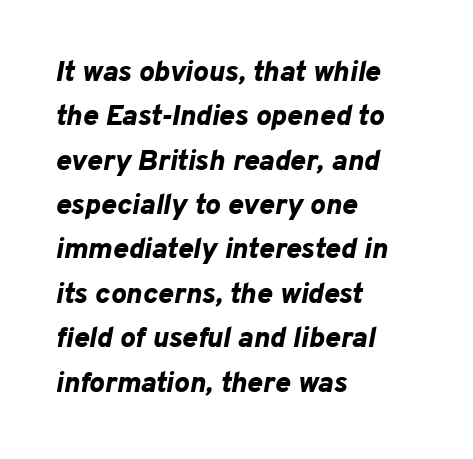
{"italic": "yes", "lean": "right", "slant_degrees": 10, "bold": "yes", "weight": "bold", "width": "normal", "stroke_contrast": "low", "x_height": "medium", "monospaced": "no", "underline": "no", "align": "left", "line_spacing": "normal", "line_spacing_ratio": 1.53, "letter_spacing": "normal", "letter_spacing_em": 0.0, "glyph_px": 29}
